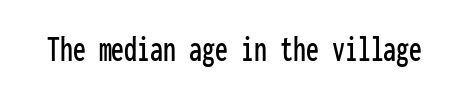
Q: Is the text italic (slanted)? A: No, it is upright.
Q: Is the typeface a serif or a sans-serif typeface? A: Sans-serif.
Q: Is the text underlined? A: No.
Q: Is the spacing between letters normal or unusually wide? A: Normal.
Q: Width (condensed, normal, or wide)? A: Condensed.
Q: Stroke contrast? A: Low.
Q: x-height? A: Medium.
Q: Monospaced? A: Yes.
